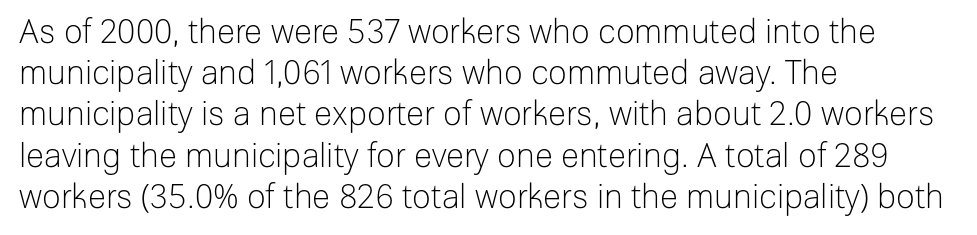
The image shows 33 px light sans-serif type, upright; set left-aligned, normal line spacing (1.25x), normal letter spacing, not underlined; low stroke contrast and a medium x-height.
